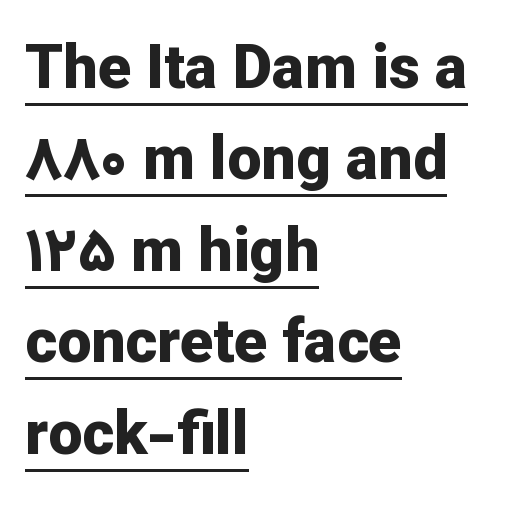
{"serif": "no", "italic": "no", "bold": "yes", "weight": "bold", "width": "normal", "stroke_contrast": "low", "x_height": "medium", "monospaced": "no", "underline": "yes", "align": "left", "line_spacing": "normal", "line_spacing_ratio": 1.5, "letter_spacing": "normal", "letter_spacing_em": 0.0, "glyph_px": 61}
